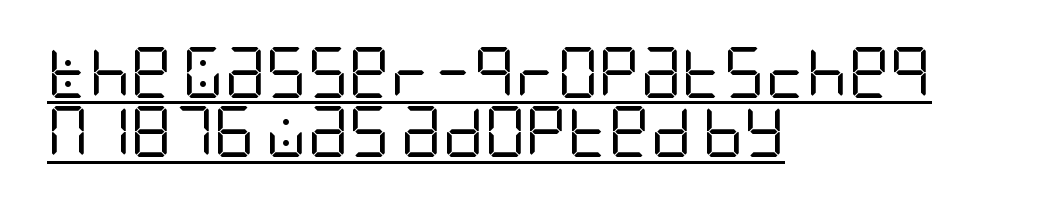
The image shows 51 px regular-weight, condensed sans-serif type, upright; set left-aligned, line spacing 1.16x, normal letter spacing, underlined; low stroke contrast and a large x-height.
